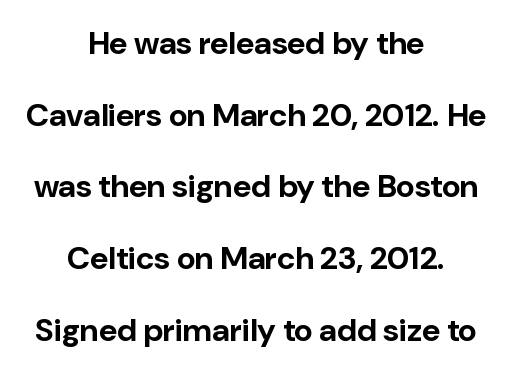
Q: Is the text bold? A: Yes.
Q: Is the text italic (slanted)? A: No, it is upright.
Q: Is the typeface a serif or a sans-serif typeface? A: Sans-serif.
Q: Is the text underlined? A: No.
Q: How is the paragraph aligned? A: Centered.
Q: Is the spacing between letters normal or unusually wide? A: Normal.
Q: Is the spacing between lines tight, normal or loose? A: Loose.
Q: Width (condensed, normal, or wide)? A: Normal.
Q: Stroke contrast? A: Low.
Q: x-height? A: Medium.
Q: Monospaced? A: No.
